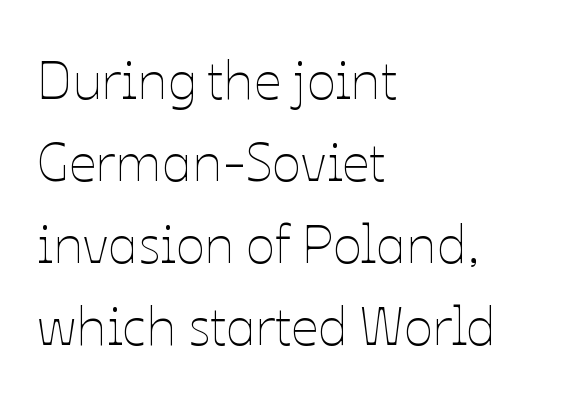
The letters stand straight up with perfectly vertical stems. You could not count columns in this text — the font is proportionally spaced. The rendering anchors every line to the left-hand side. This rendering leaves character spacing at its baseline value. Whoever set this chose a conventional vertical rhythm. No extra ink here — the face is not bold.
